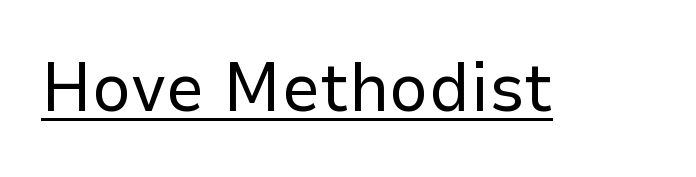
Q: Is the text bold? A: No.
Q: Is the text italic (slanted)? A: No, it is upright.
Q: Is the typeface a serif or a sans-serif typeface? A: Sans-serif.
Q: Is the text underlined? A: Yes.
Q: Is the spacing between letters normal or unusually wide? A: Normal.
Q: Width (condensed, normal, or wide)? A: Normal.
Q: Stroke contrast? A: Low.
Q: x-height? A: Medium.
Q: Monospaced? A: No.
